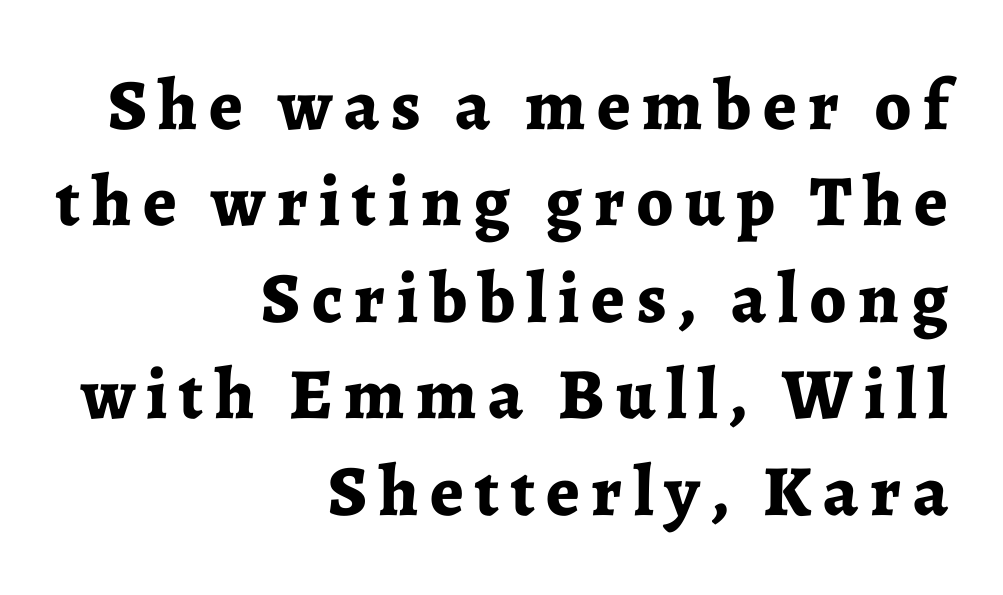
The leading is moderate, giving the passage an even texture. A bare baseline throughout the passage. Is the type bold? Yes — the strokes are clearly thick and heavy. Proportional: the letters do not fall into vertical columns. Unlike italic type, these characters show no tilt at all.
